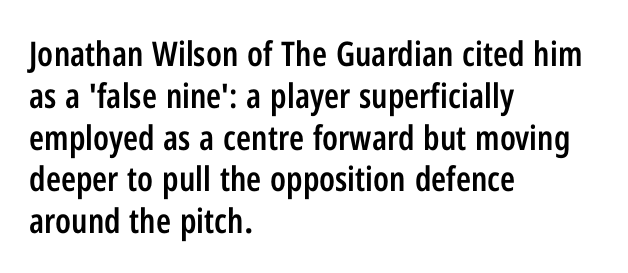
The image shows 34 px semibold, condensed sans-serif type, upright; set left-aligned, line spacing 1.23x, normal letter spacing, not underlined; low stroke contrast and a medium x-height.
